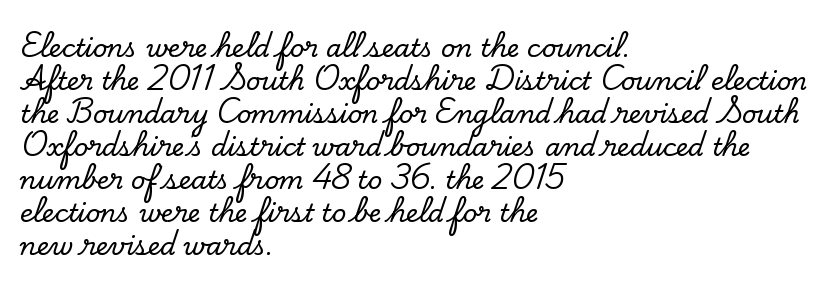
The image shows 25 px text type; set left-aligned, normal line spacing (1.32x), normal letter spacing, not underlined.
